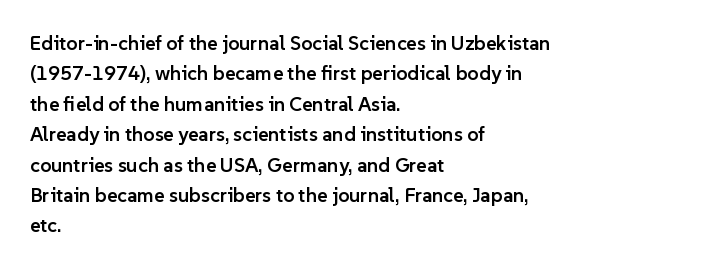
Q: Is the text bold? A: Semi-bold.
Q: Is the text italic (slanted)? A: No, it is upright.
Q: Is the text underlined? A: No.
Q: How is the paragraph aligned? A: Left-aligned.
Q: Is the spacing between letters normal or unusually wide? A: Normal.
Q: Is the spacing between lines tight, normal or loose? A: Normal.
